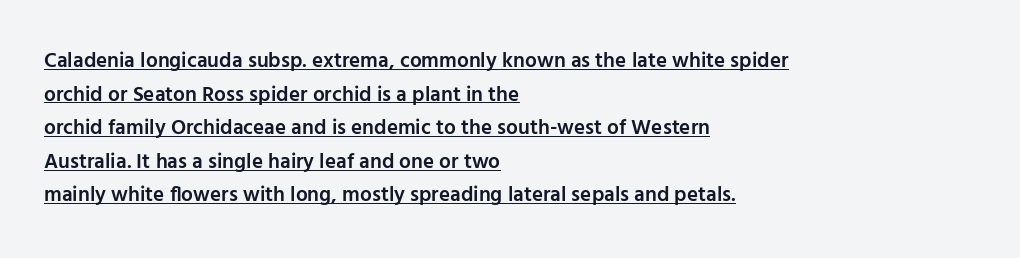
This block has exactly the height ordinary leading produces. Summary of weight: moderately heavy, a semibold. Italic? Not at all — the glyphs are vertical. All the whitespace from short lines collects on the right. A baseline rule has been typeset under these characters.
